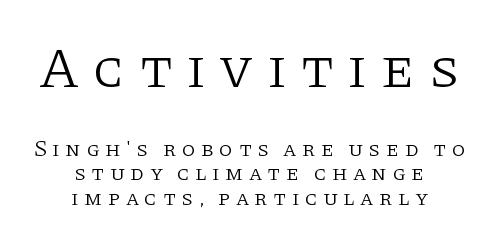
Q: Is the text bold? A: No.
Q: Is the text italic (slanted)? A: No, it is upright.
Q: Is the typeface a serif or a sans-serif typeface? A: Serif.
Q: Is the text underlined? A: No.
Q: How is the paragraph aligned? A: Centered.
Q: Is the spacing between letters normal or unusually wide? A: Unusually wide.
Q: Is the spacing between lines tight, normal or loose? A: Tight.
Q: Which block of text is set in a larger size, the first (top) or the second (bottom)? A: The first (top) one.
Q: Width (condensed, normal, or wide)? A: Normal.
Q: Stroke contrast? A: Low.
Q: x-height? A: Large.
Q: Monospaced? A: No.
